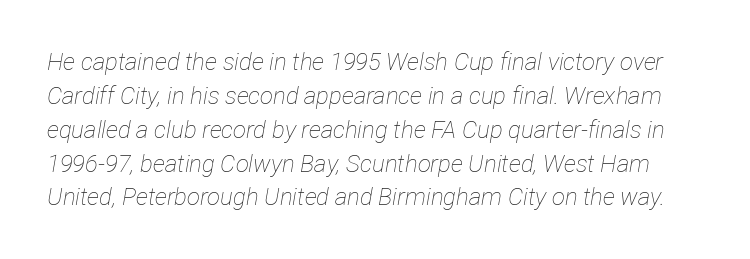
Has an underline been added? It has not. You can tell it's italic because the verticals aren't actually vertical. Is this a heavy cut? Hardly; it is regular or lighter. Tracking here is standard; glyphs follow each other at the usual distance. A typesetter would call this leading conventional body-copy spacing.
